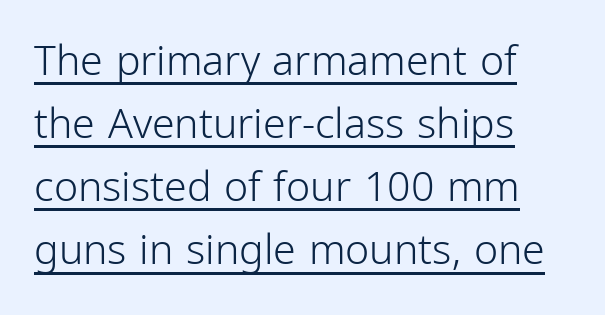
The image shows 41 px light, condensed sans-serif type, upright; set left-aligned, normal line spacing (1.54x), normal letter spacing, underlined; low stroke contrast and a medium x-height.
